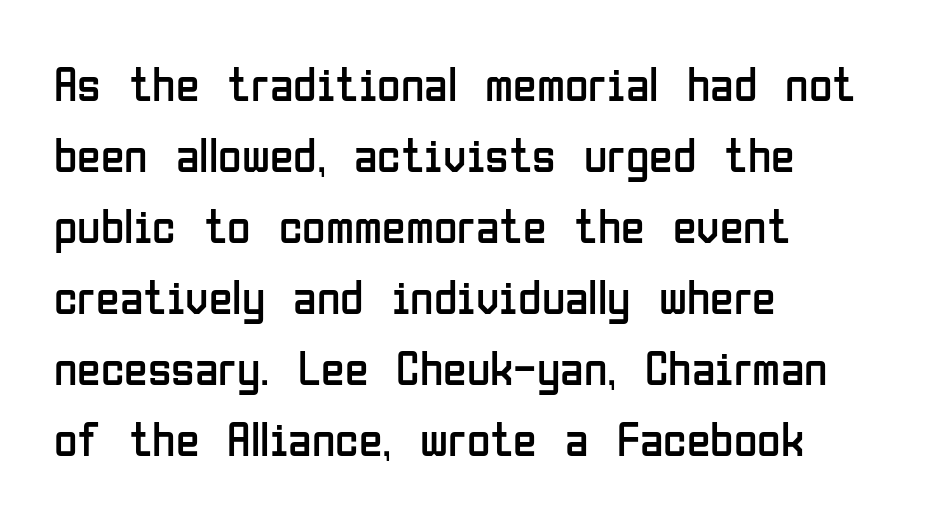
The image shows 48 px regular-weight, condensed sans-serif type, upright; set left-aligned, normal line spacing (1.48x), normal letter spacing, not underlined; low stroke contrast and a medium x-height.
